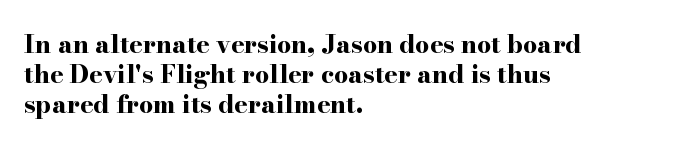
Default kerning and tracking; the words read as compact shapes. The letters stand upright; this is a roman face. Pretty heavy lettering here — definitely bold. The words here are not underlined.
